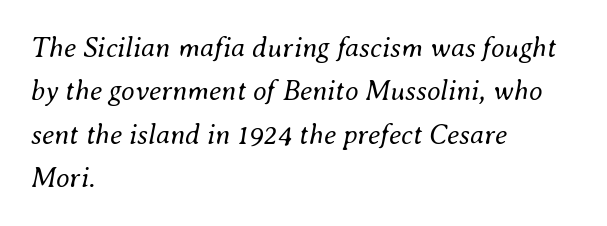
{"italic": "yes", "lean": "right", "slant_degrees": 8, "bold": "no", "weight": "regular", "width": "normal", "stroke_contrast": "medium", "x_height": "small", "monospaced": "no", "underline": "no", "align": "left", "line_spacing": "normal", "line_spacing_ratio": 1.55, "letter_spacing": "normal", "letter_spacing_em": 0.0, "glyph_px": 28}
